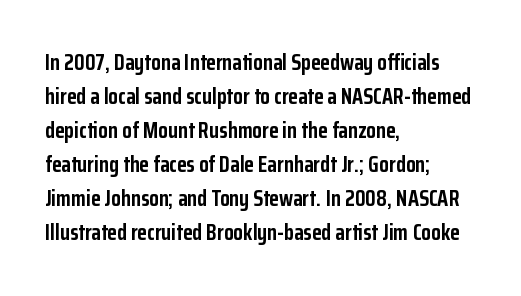
Q: Is the text bold? A: Yes.
Q: Is the text italic (slanted)? A: No, it is upright.
Q: Is the text underlined? A: No.
Q: How is the paragraph aligned? A: Left-aligned.
Q: Is the spacing between letters normal or unusually wide? A: Normal.
Q: Is the spacing between lines tight, normal or loose? A: Normal.
